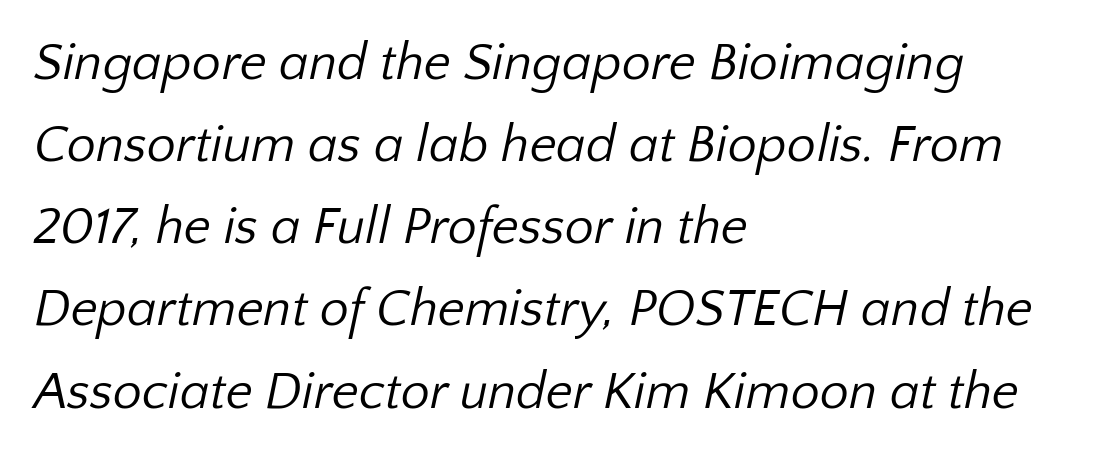
{"serif": "no", "bold": "no", "weight": "regular", "width": "normal", "stroke_contrast": "low", "x_height": "medium", "monospaced": "no", "underline": "no", "align": "left", "line_spacing": "normal", "line_spacing_ratio": 1.58, "letter_spacing": "normal", "letter_spacing_em": 0.0, "glyph_px": 52}
